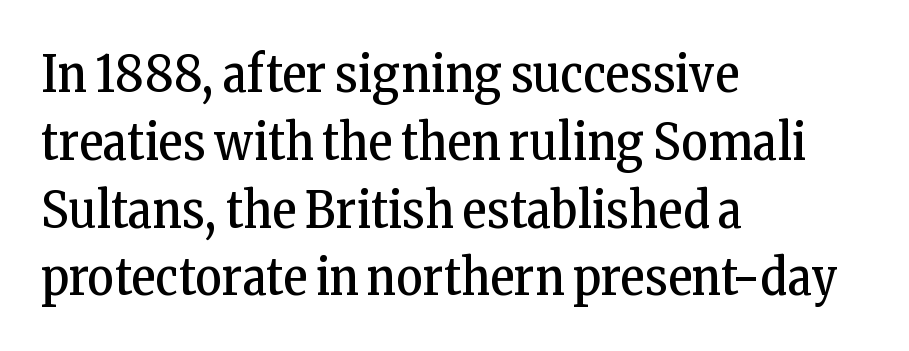
{"serif": "yes", "italic": "no", "bold": "no", "weight": "regular", "width": "condensed", "stroke_contrast": "low", "x_height": "medium", "monospaced": "no", "underline": "no", "align": "left", "line_spacing": "normal", "line_spacing_ratio": 1.33, "letter_spacing": "normal", "letter_spacing_em": 0.0, "glyph_px": 51}
